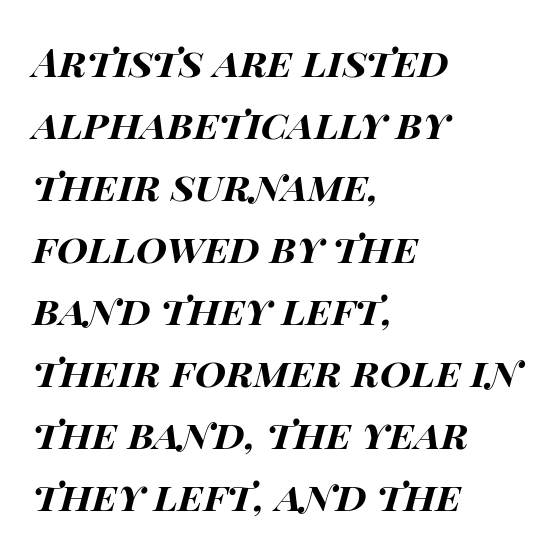
{"italic": "yes", "lean": "right", "slant_degrees": 15, "bold": "yes", "weight": "bold", "width": "wide", "stroke_contrast": "high", "x_height": "large", "monospaced": "no", "underline": "no", "align": "left", "line_spacing": "normal", "line_spacing_ratio": 1.55, "letter_spacing": "normal", "letter_spacing_em": 0.0, "glyph_px": 40}
